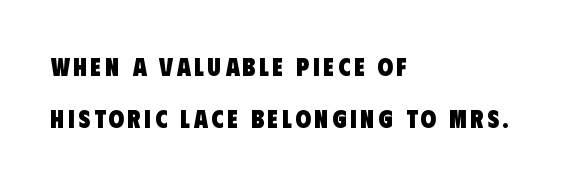
Q: Is the text bold? A: Yes.
Q: Is the text underlined? A: No.
Q: How is the paragraph aligned? A: Left-aligned.
Q: Is the spacing between lines tight, normal or loose? A: Loose.
